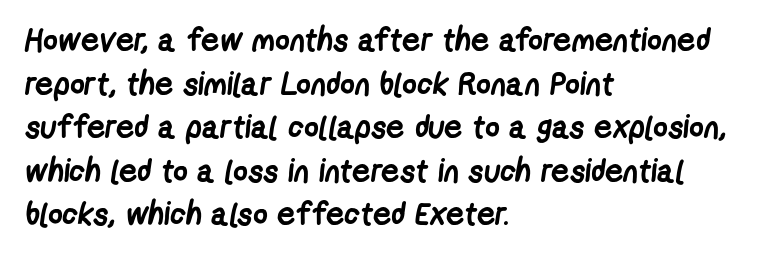
This block has exactly the height ordinary leading produces. Nope, no serifs anywhere on these letters. In terms of letterspacing, this is plain default setting. Is this a fixed-width face? No — the glyphs have proportional, varying widths. The baseline area is clear. What weight is shown? A full bold with thick strokes.
